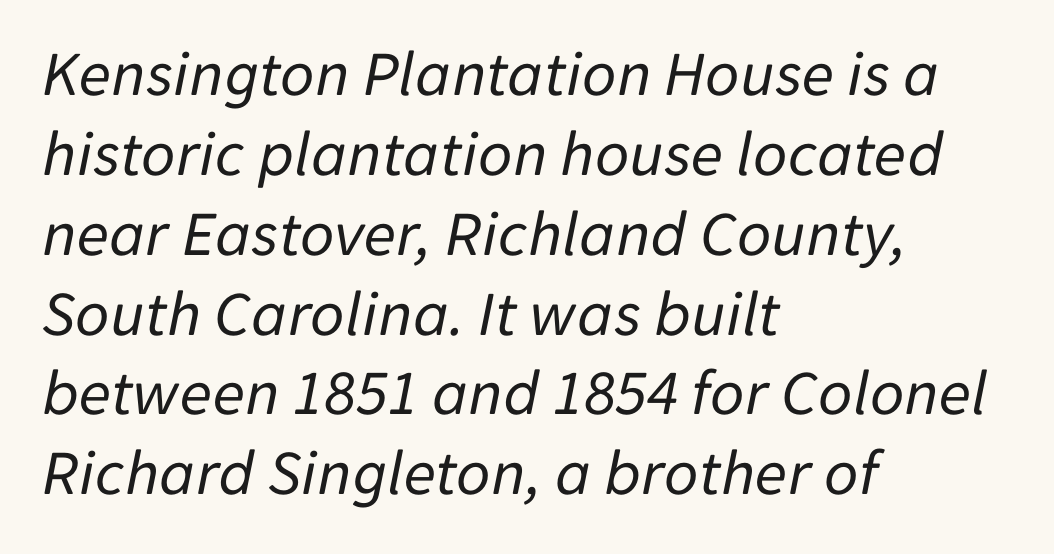
The font sits on the lighter half of the weight spectrum, regular included. The zone under the glyphs is completely vacant. The rendering uses natural spacing where letterforms have individual widths. The text carries the slant typical of an italic or oblique font.
